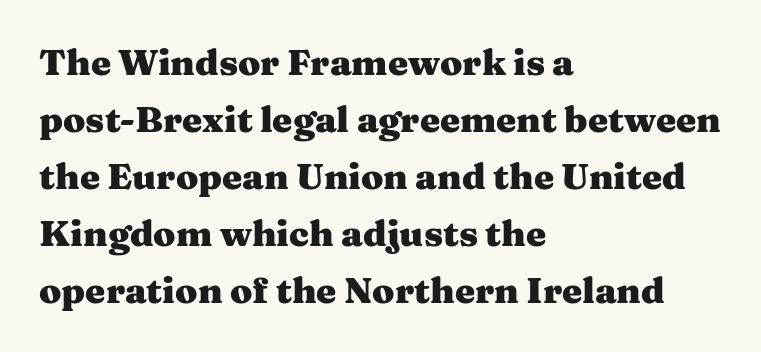
You can tell it's not italic because the verticals are truly vertical. Typesetter's note: full bold, strokes at maximum text heaviness. The glyphs in this specimen are seriffed. This rendering features lettering with no underline. Do the characters align in a grid? No, the font is proportional. Is there much room between lines? A standard amount, neither cramped nor airy.
